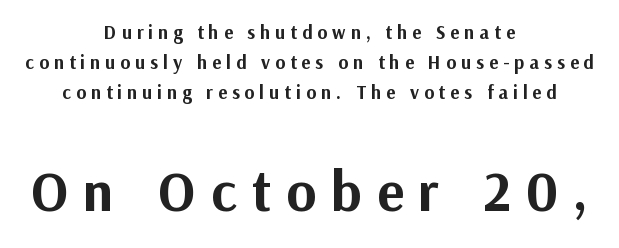
The passage shown stacks its lines at a standard gap. The passage shown begins with its smaller block and ends with its larger one. The font's upright variant was chosen for this text. The rendering positions every line midway between the sides.
